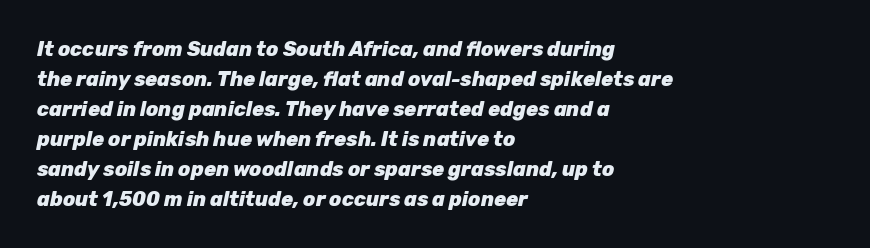
{"italic": "yes", "lean": "right", "slant_degrees": 12, "bold": "yes", "underline": "no", "align": "left", "line_spacing": "normal", "line_spacing_ratio": 1.5, "letter_spacing": "normal", "letter_spacing_em": 0.0, "glyph_px": 20}
